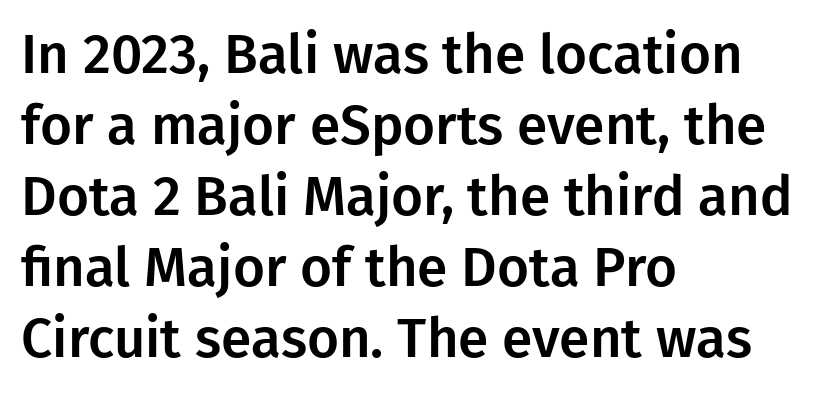
{"serif": "no", "italic": "no", "width": "normal", "stroke_contrast": "low", "x_height": "medium", "monospaced": "no", "underline": "no", "align": "left", "line_spacing": "normal", "line_spacing_ratio": 1.29, "letter_spacing": "normal", "letter_spacing_em": 0.0, "glyph_px": 55}
